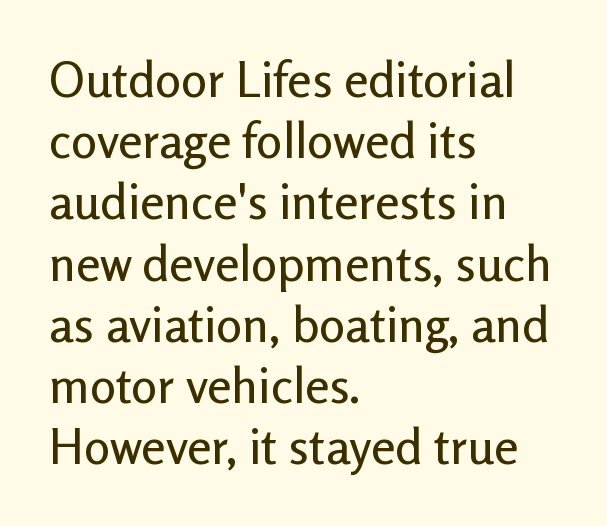
{"serif": "no", "italic": "no", "width": "normal", "stroke_contrast": "low", "x_height": "medium", "monospaced": "no", "underline": "no", "align": "left", "line_spacing": "normal", "line_spacing_ratio": 1.25, "letter_spacing": "normal", "letter_spacing_em": 0.0, "glyph_px": 49}
